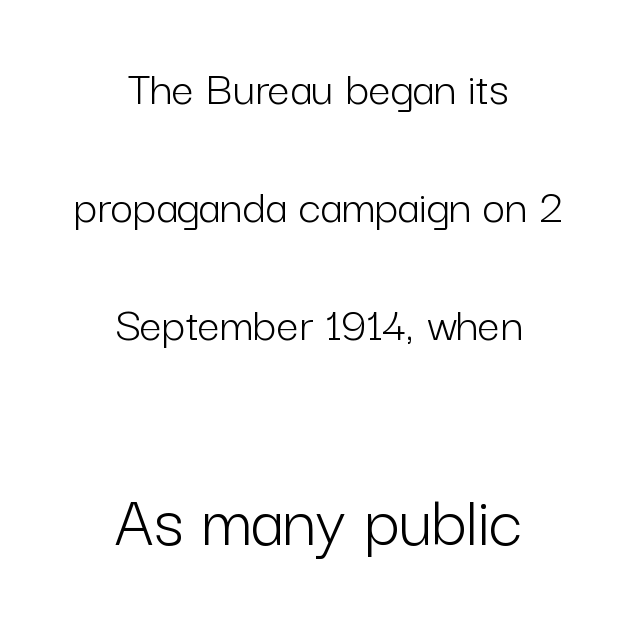
Alignment: centered. The face used here is a sans, in the tradition of grotesques and geometrics. Character widths vary here, with narrow letters taking less room than wide ones. The more generous point size was reserved for the lower chunk. The gap between lines stays unmarked.
